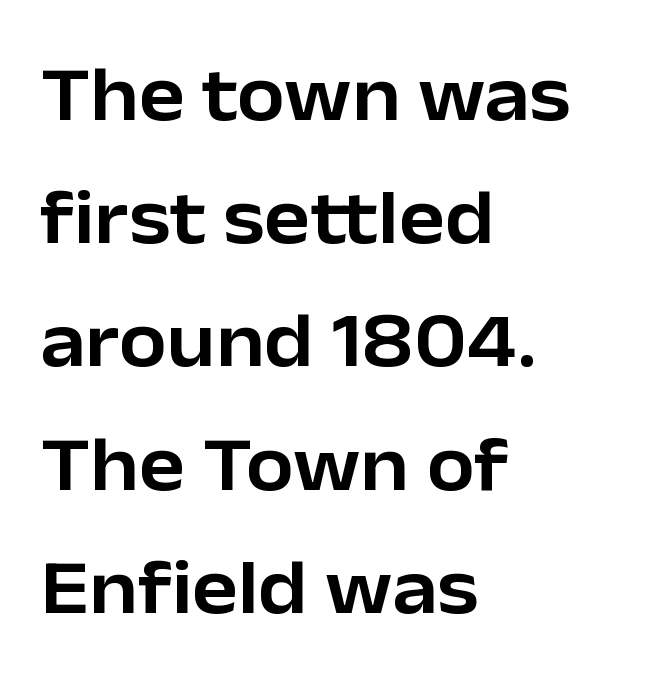
Q: Is the text italic (slanted)? A: No, it is upright.
Q: Is the typeface a serif or a sans-serif typeface? A: Sans-serif.
Q: Is the text underlined? A: No.
Q: How is the paragraph aligned? A: Left-aligned.
Q: Is the spacing between letters normal or unusually wide? A: Normal.
Q: Is the spacing between lines tight, normal or loose? A: Normal.
Q: Width (condensed, normal, or wide)? A: Normal.
Q: Stroke contrast? A: Low.
Q: x-height? A: Medium.
Q: Monospaced? A: No.
